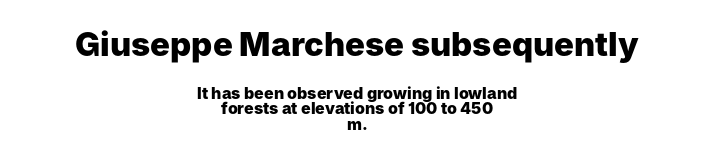
Q: Is the text bold? A: Yes.
Q: Is the text italic (slanted)? A: No, it is upright.
Q: Is the typeface a serif or a sans-serif typeface? A: Sans-serif.
Q: Is the text underlined? A: No.
Q: How is the paragraph aligned? A: Centered.
Q: Is the spacing between letters normal or unusually wide? A: Normal.
Q: Is the spacing between lines tight, normal or loose? A: Tight.
Q: Which block of text is set in a larger size, the first (top) or the second (bottom)? A: The first (top) one.
Q: Width (condensed, normal, or wide)? A: Normal.
Q: Stroke contrast? A: Low.
Q: x-height? A: Medium.
Q: Monospaced? A: No.
